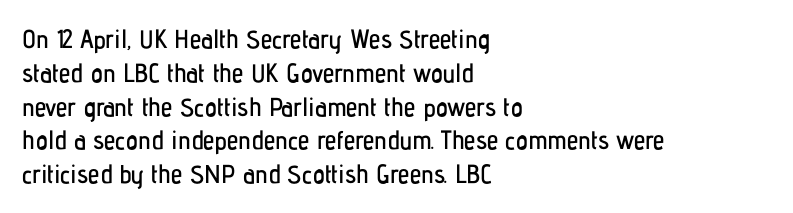
Q: Is the text italic (slanted)? A: No, it is upright.
Q: Is the text underlined? A: No.
Q: How is the paragraph aligned? A: Left-aligned.
Q: Is the spacing between letters normal or unusually wide? A: Normal.
Q: Is the spacing between lines tight, normal or loose? A: Normal.
